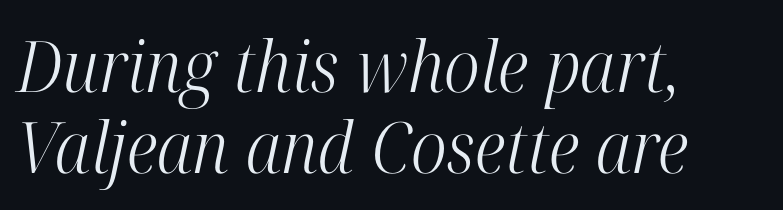
The image shows 71 px light, condensed serif type, italic (leaning right); set left-aligned, tight line spacing (1.14x), normal letter spacing, not underlined; high stroke contrast and a medium x-height.
